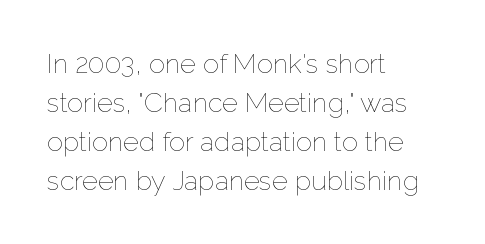
Nothing heavy about these letters — not bold at all. The block of text has a typical density, with ordinary space between rows. Posture: straight, roman, zero tilt. Quick note: underline off. The letterforms sit shoulder to shoulder at normal distance.
